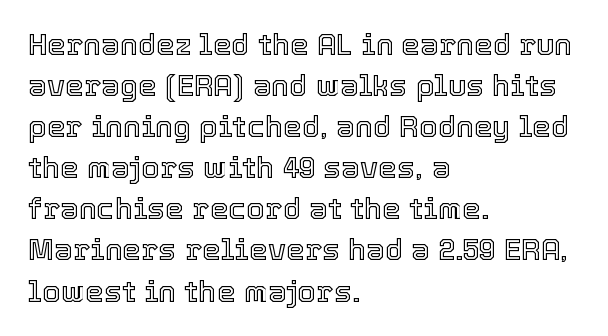
The image shows 30 px text type, upright; set left-aligned, normal line spacing (1.37x), normal letter spacing, not underlined; a medium x-height.
